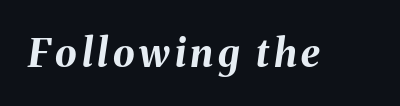
Does the lettering tilt? It does — this is italic. Each letter keeps its own natural width here, so spacing adapts to shape. Clear beneath every line of the passage. In terms of weight, the rendering is a true, heavy bold.
